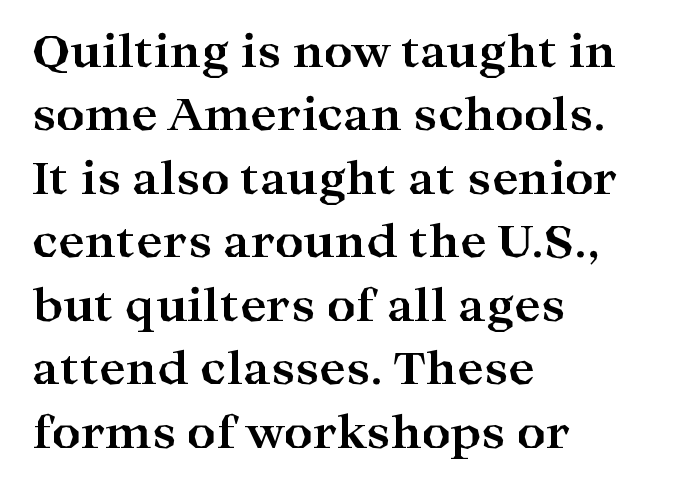
{"serif": "yes", "italic": "no", "bold": "yes", "weight": "bold", "width": "wide", "stroke_contrast": "high", "x_height": "medium", "monospaced": "no", "underline": "no", "align": "left", "line_spacing": "normal", "line_spacing_ratio": 1.41, "letter_spacing": "normal", "letter_spacing_em": 0.0, "glyph_px": 45}
